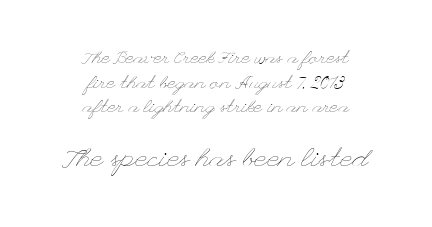
{"bold": "no", "underline": "no", "align": "center", "line_spacing": "normal", "line_spacing_ratio": 1.37, "letter_spacing": "normal", "letter_spacing_em": 0.0, "larger_block": "second", "size_ratio": 1.5, "glyph_px": 27}
